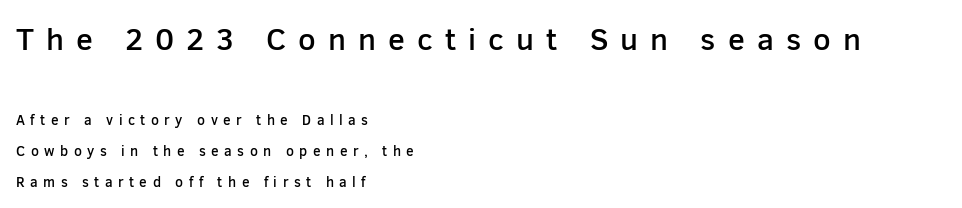
The image shows 31 px semibold sans-serif type, upright; set left-aligned, loose line spacing (2.21x), unusually wide letter spacing (+0.39 em), not underlined; the first (top) block is 2.21x larger; low stroke contrast and a medium x-height.
